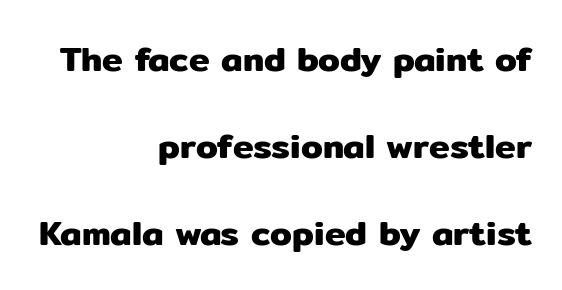
Q: Is the text italic (slanted)? A: No, it is upright.
Q: Is the typeface a serif or a sans-serif typeface? A: Sans-serif.
Q: Is the text underlined? A: No.
Q: How is the paragraph aligned? A: Right-aligned.
Q: Is the spacing between letters normal or unusually wide? A: Normal.
Q: Is the spacing between lines tight, normal or loose? A: Loose.
Q: Width (condensed, normal, or wide)? A: Normal.
Q: Stroke contrast? A: Low.
Q: x-height? A: Medium.
Q: Monospaced? A: No.
